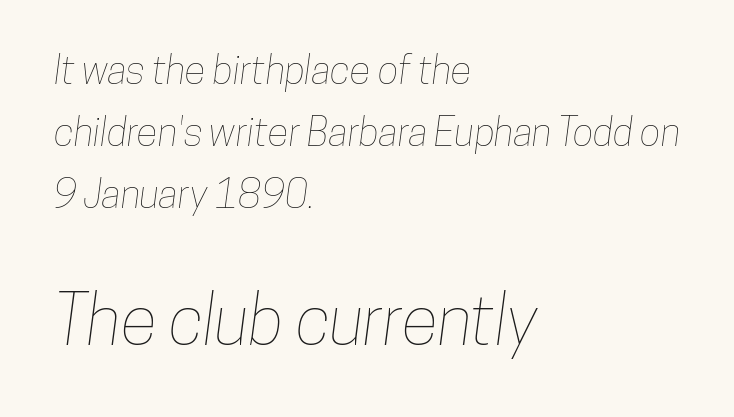
Q: Is the text underlined? A: No.
Q: How is the paragraph aligned? A: Left-aligned.
Q: Is the spacing between letters normal or unusually wide? A: Normal.
Q: Is the spacing between lines tight, normal or loose? A: Normal.
Q: Which block of text is set in a larger size, the first (top) or the second (bottom)? A: The second (bottom) one.
Q: Width (condensed, normal, or wide)? A: Condensed.
Q: Stroke contrast? A: Low.
Q: x-height? A: Medium.
Q: Monospaced? A: No.
